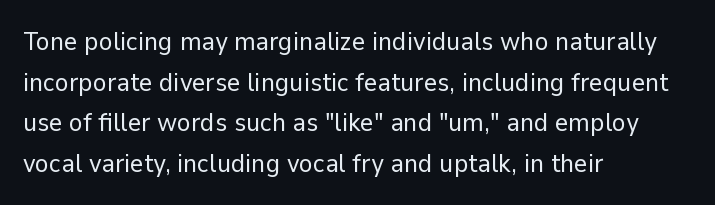
The zone under the glyphs is completely vacant. Letters have the restrained weight of plain body copy at most. Line beginnings align vertically; line endings do not. The gaps between neighbouring characters are ordinary and unremarkable.
